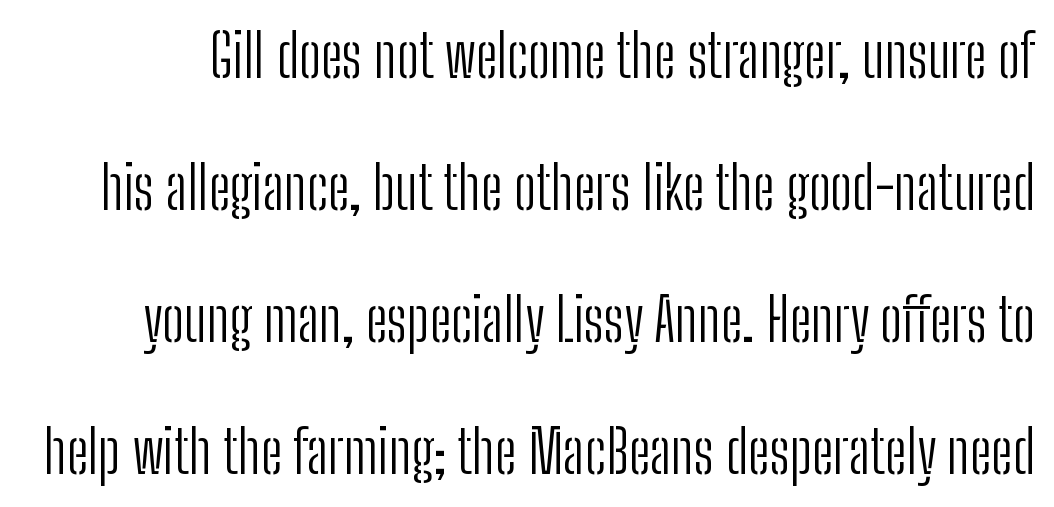
Q: Is the text bold? A: No.
Q: Is the text italic (slanted)? A: No, it is upright.
Q: Is the typeface a serif or a sans-serif typeface? A: Sans-serif.
Q: Is the text underlined? A: No.
Q: Is the spacing between letters normal or unusually wide? A: Normal.
Q: Is the spacing between lines tight, normal or loose? A: Loose.
Q: Width (condensed, normal, or wide)? A: Condensed.
Q: Stroke contrast? A: Low.
Q: x-height? A: Medium.
Q: Monospaced? A: No.
